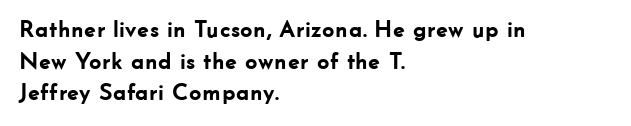
Q: Is the text bold? A: Yes.
Q: Is the text italic (slanted)? A: No, it is upright.
Q: Is the text underlined? A: No.
Q: How is the paragraph aligned? A: Left-aligned.
Q: Is the spacing between letters normal or unusually wide? A: Normal.
Q: Is the spacing between lines tight, normal or loose? A: Normal.
